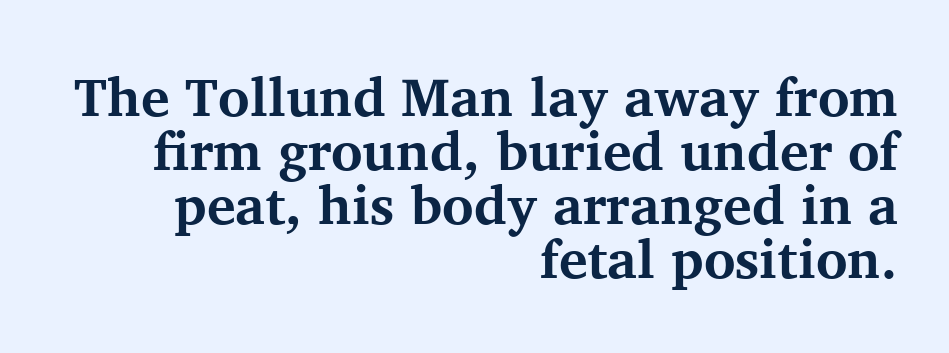
{"serif": "yes", "italic": "no", "bold": "yes", "weight": "bold", "width": "normal", "stroke_contrast": "medium", "x_height": "medium", "monospaced": "no", "underline": "no", "align": "right", "line_spacing": "tight", "line_spacing_ratio": 1.0, "letter_spacing": "normal", "letter_spacing_em": 0.0, "glyph_px": 54}
